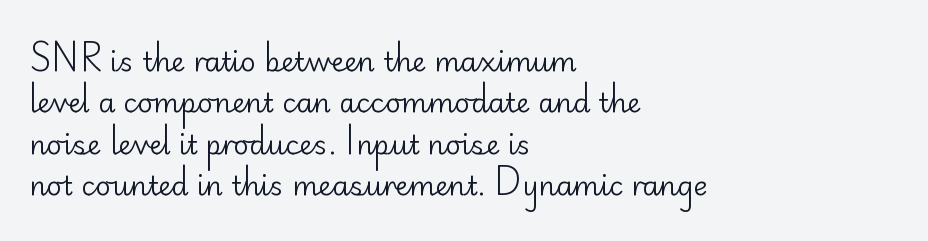
In terms of leading, this rendering sits right in the middle. The lettering stays uniformly vertical, giving the passage a roman look. Decoration check: the copy has no underline. The passage shown is not bold in any degree. How are the letters spaced? Ordinarily, with no added tracking.
